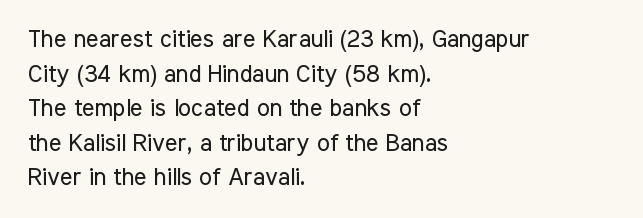
Regarding leading, the lines here are spaced in the standard way. The letters look calm and open, with moderate or lighter stems. Layout note: lines flush left. The rendering keeps characters at their native spacing. The lettering stays uniformly vertical, giving the passage a roman look. Underline: absent.
